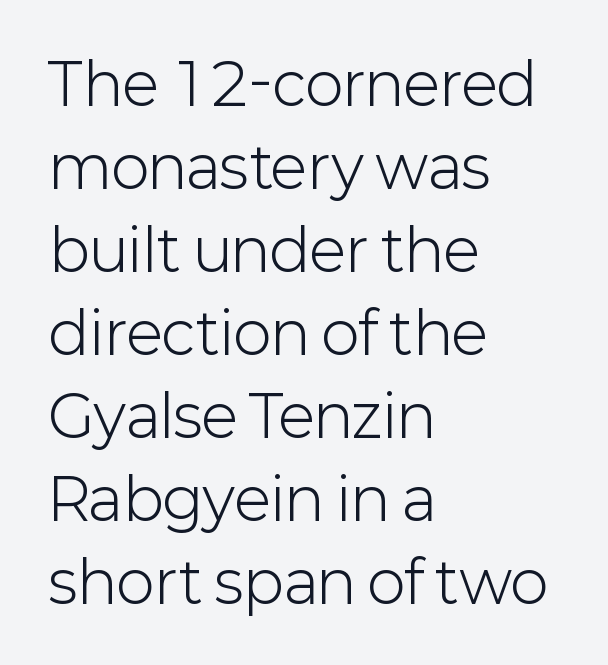
Bare-footed words on every line. Character widths vary here, with narrow letters taking less room than wide ones. The lines in this sample share a left origin and differ only in where they stop. Heft: none added — not bold. The letters stand straight up with perfectly vertical stems.
